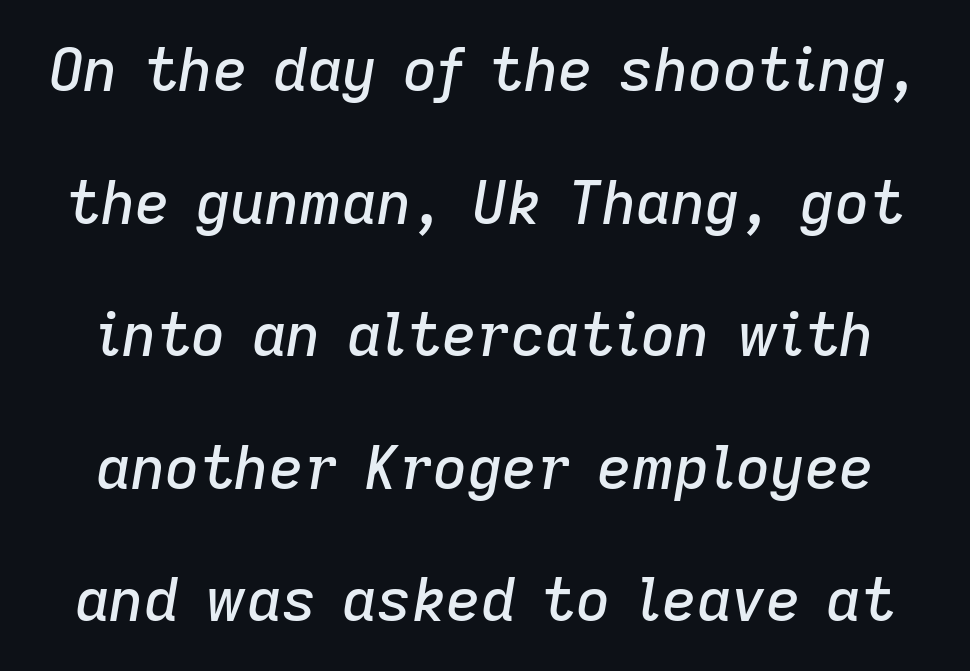
The image shows 60 px text type, italic (leaning right); set loose line spacing (2.21x), normal letter spacing, not underlined; low stroke contrast and a medium x-height.
